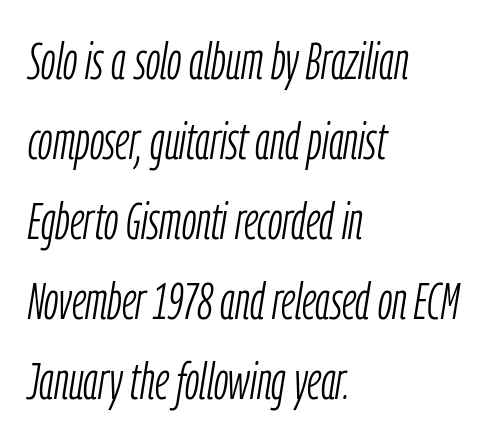
The image shows 52 px light, condensed type, italic (leaning right); set left-aligned, normal line spacing (1.54x), normal letter spacing, not underlined; low stroke contrast and a medium x-height.
